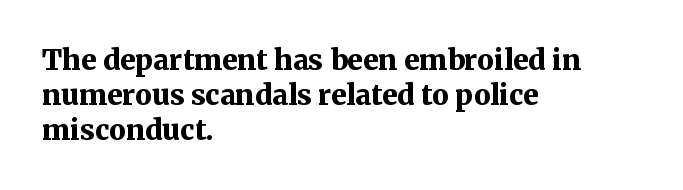
Q: Is the text bold? A: Yes.
Q: Is the text italic (slanted)? A: No, it is upright.
Q: Is the typeface a serif or a sans-serif typeface? A: Serif.
Q: Is the text underlined? A: No.
Q: How is the paragraph aligned? A: Left-aligned.
Q: Is the spacing between letters normal or unusually wide? A: Normal.
Q: Is the spacing between lines tight, normal or loose? A: Normal.
Q: Width (condensed, normal, or wide)? A: Normal.
Q: Stroke contrast? A: Medium.
Q: x-height? A: Medium.
Q: Monospaced? A: No.
